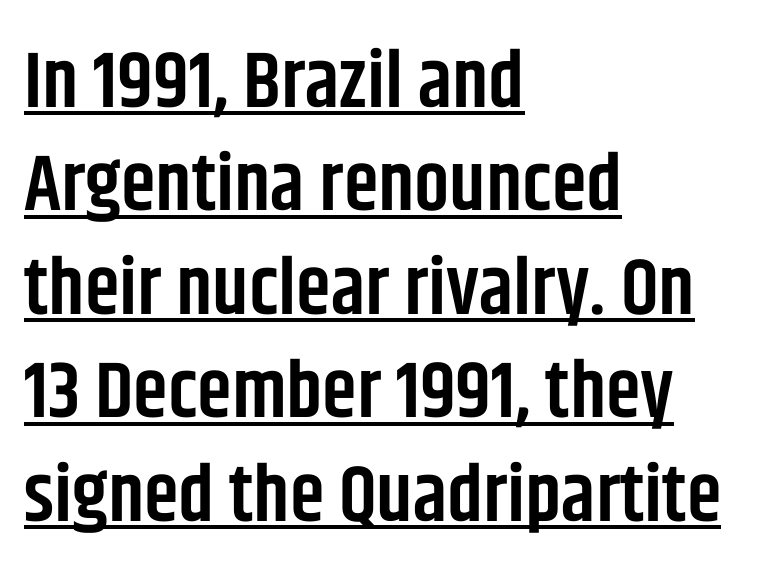
Q: Is the text bold? A: Semi-bold.
Q: Is the text italic (slanted)? A: No, it is upright.
Q: Is the typeface a serif or a sans-serif typeface? A: Sans-serif.
Q: Is the text underlined? A: Yes.
Q: How is the paragraph aligned? A: Left-aligned.
Q: Is the spacing between letters normal or unusually wide? A: Normal.
Q: Is the spacing between lines tight, normal or loose? A: Normal.
Q: Width (condensed, normal, or wide)? A: Condensed.
Q: Stroke contrast? A: Low.
Q: x-height? A: Large.
Q: Monospaced? A: No.
